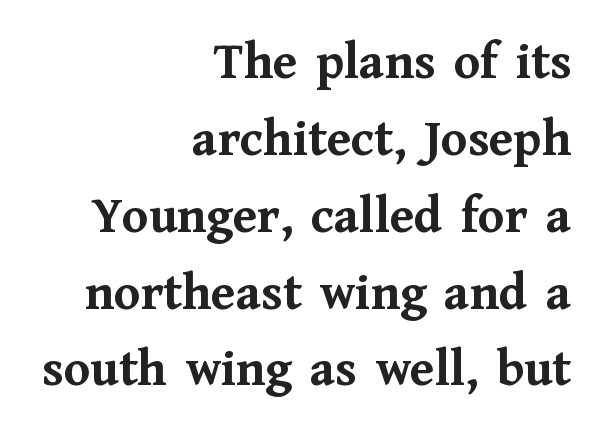
This sample uses a serif face. Teacher's note: observe the even right margin — that is flush-right alignment. The strokes are fattened all the way to bold. These lines were composed using upright roman letters. Just letters on the line, the space beneath them empty.
